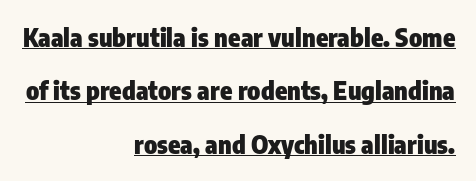
Q: Is the text bold? A: Yes.
Q: Is the text italic (slanted)? A: No, it is upright.
Q: Is the text underlined? A: Yes.
Q: How is the paragraph aligned? A: Right-aligned.
Q: Is the spacing between letters normal or unusually wide? A: Normal.
Q: Is the spacing between lines tight, normal or loose? A: Loose.
